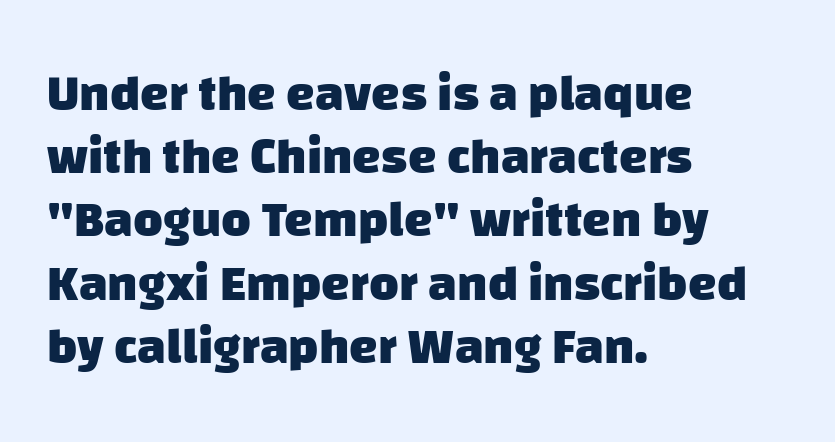
Is this a fixed-width face? No — the glyphs have proportional, varying widths. Decoration check: the copy has no underline. Does the weight exceed regular? Yes, all the way to bold. This sample uses plain, unmodified letter spacing. No feet cap the strokes, marking this as sans-serif type.
